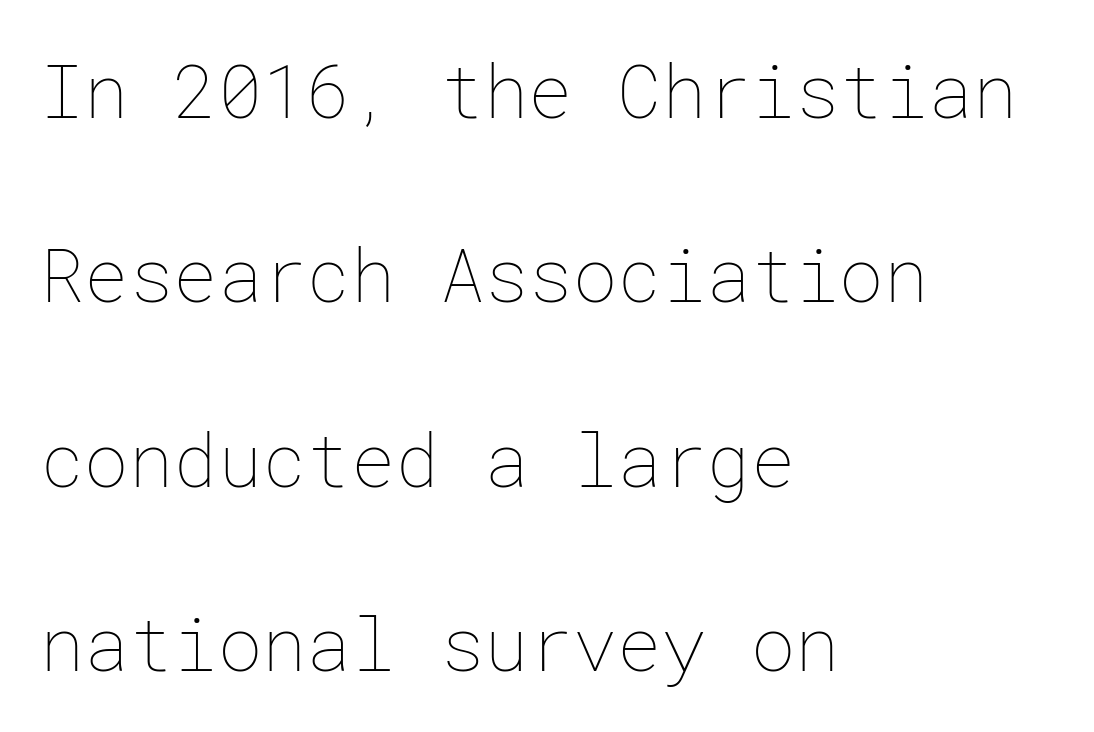
{"italic": "no", "bold": "no", "weight": "thin", "width": "normal", "stroke_contrast": "low", "x_height": "medium", "underline": "no", "align": "left", "line_spacing": "loose", "line_spacing_ratio": 2.49, "letter_spacing": "normal", "letter_spacing_em": 0.0, "glyph_px": 74}
